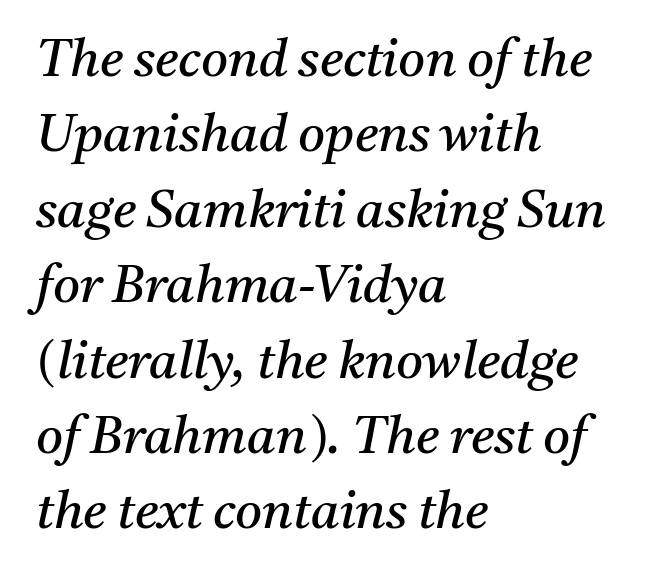
Q: Is the text bold? A: No.
Q: Is the text italic (slanted)? A: Yes, it leans right by about 11 degrees.
Q: Is the typeface a serif or a sans-serif typeface? A: Serif.
Q: Is the text underlined? A: No.
Q: How is the paragraph aligned? A: Left-aligned.
Q: Is the spacing between letters normal or unusually wide? A: Normal.
Q: Is the spacing between lines tight, normal or loose? A: Normal.
Q: Width (condensed, normal, or wide)? A: Normal.
Q: Stroke contrast? A: Medium.
Q: x-height? A: Medium.
Q: Monospaced? A: No.
